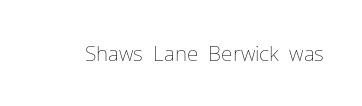
The passage shown is not underscored anywhere. The font's upright variant was chosen for this text. Stems here are at most as thick as an everyday book face. Observe the ordinary spacing: letters are neighbours, not strangers.
